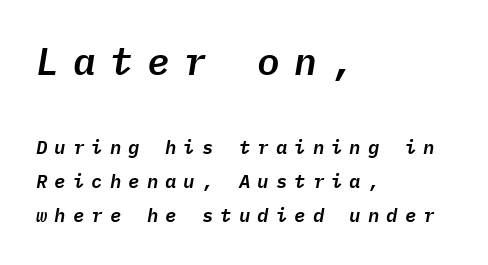
Note the uniform advance width — an 'i' takes as much space as an 'm'. A clean baseline with only descenders dipping below it. Here the first block reads like a headline and the second like body copy. Visually the block forms a straight wall on the left and a jagged coastline on the right. Display-style spreading of the glyphs; the letterfit is very open.
